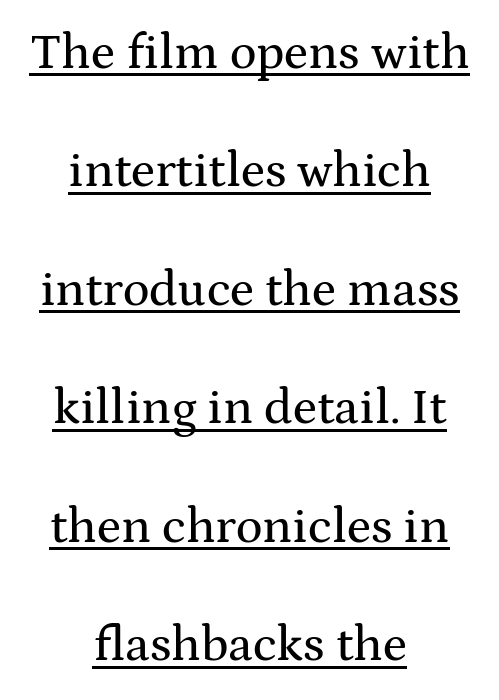
Think of a printed novel: that variable character pitch is what you see here. Serifs: yes, visible at the terminals of the letterforms. Inter-character spacing is left at the font's built-in metrics. Compared with undecorated copy, this sample adds a rule below the words.
